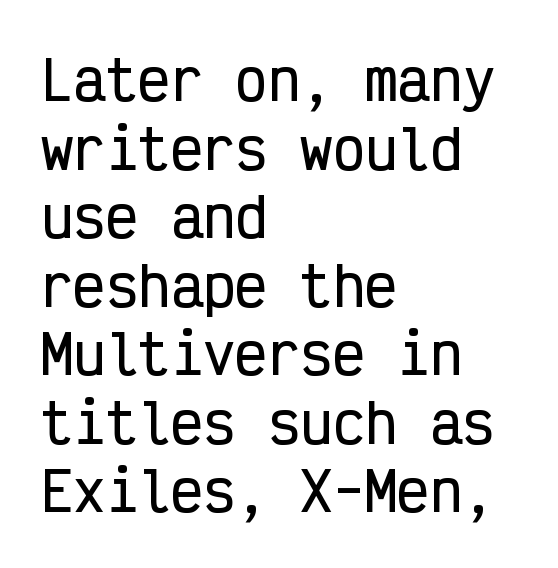
{"serif": "no", "italic": "no", "width": "condensed", "stroke_contrast": "low", "x_height": "medium", "monospaced": "yes", "underline": "no", "align": "left", "line_spacing": "normal", "line_spacing_ratio": 1.27, "letter_spacing": "normal", "letter_spacing_em": 0.0, "glyph_px": 54}
